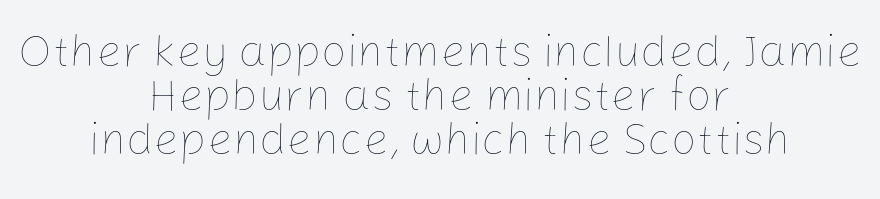
The image shows 45 px thin type, upright; set centered, tight line spacing (0.98x), normal letter spacing, not underlined; low stroke contrast and a medium x-height.
